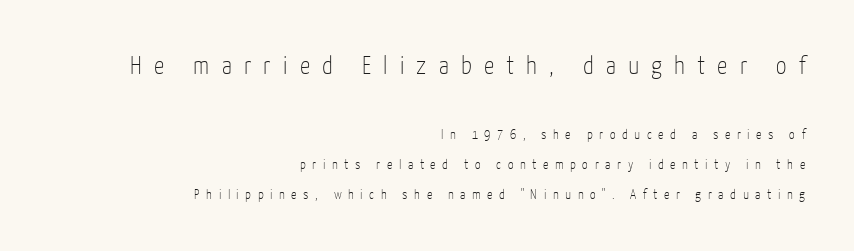
The image shows 26 px text type, upright; set right-aligned, loose line spacing (2.13x), unusually wide letter spacing (+0.47 em), not underlined; the first (top) block is 1.86x larger.
